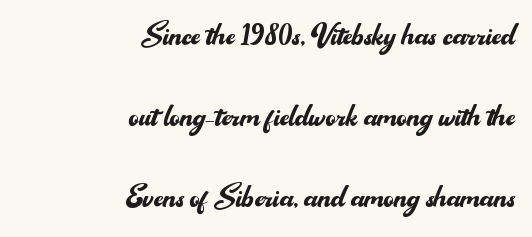
Q: Is the text bold? A: No.
Q: Is the text italic (slanted)? A: Yes.
Q: Is the typeface a serif or a sans-serif typeface? A: Sans-serif.
Q: Is the text underlined? A: No.
Q: How is the paragraph aligned? A: Right-aligned.
Q: Is the spacing between letters normal or unusually wide? A: Normal.
Q: Is the spacing between lines tight, normal or loose? A: Loose.
Q: Width (condensed, normal, or wide)? A: Normal.
Q: Stroke contrast? A: Medium.
Q: x-height? A: Small.
Q: Monospaced? A: No.
